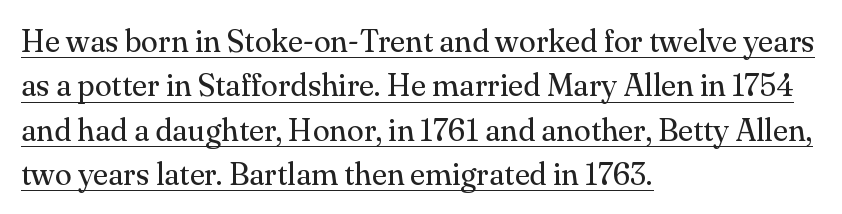
The image shows 31 px regular-weight serif type, upright; set left-aligned, normal line spacing (1.43x), normal letter spacing, underlined; medium stroke contrast and a small x-height.
